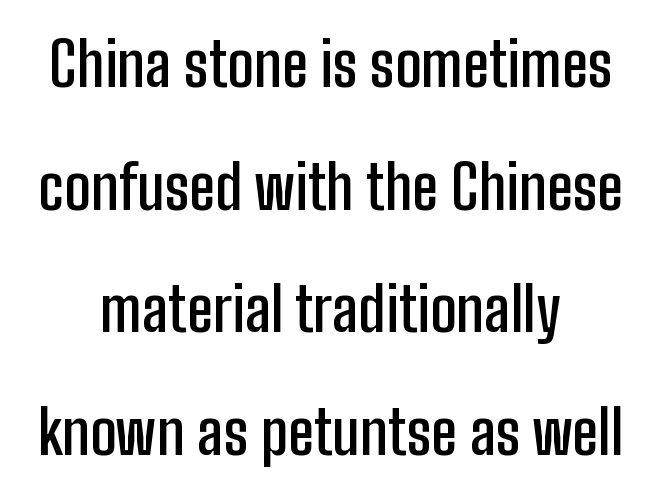
Q: Is the text bold? A: Semi-bold.
Q: Is the text italic (slanted)? A: No, it is upright.
Q: Is the typeface a serif or a sans-serif typeface? A: Sans-serif.
Q: Is the text underlined? A: No.
Q: How is the paragraph aligned? A: Centered.
Q: Is the spacing between letters normal or unusually wide? A: Normal.
Q: Is the spacing between lines tight, normal or loose? A: Loose.
Q: Width (condensed, normal, or wide)? A: Condensed.
Q: Stroke contrast? A: Low.
Q: x-height? A: Medium.
Q: Monospaced? A: No.
